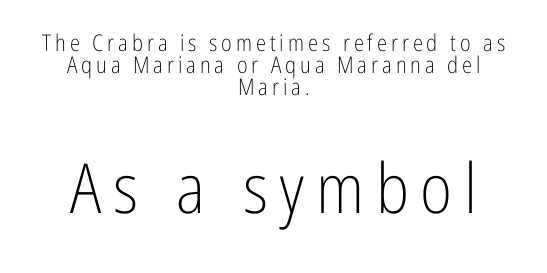
Q: Is the text bold? A: No.
Q: Is the text italic (slanted)? A: No, it is upright.
Q: Is the typeface a serif or a sans-serif typeface? A: Sans-serif.
Q: Is the text underlined? A: No.
Q: How is the paragraph aligned? A: Centered.
Q: Is the spacing between lines tight, normal or loose? A: Tight.
Q: Which block of text is set in a larger size, the first (top) or the second (bottom)? A: The second (bottom) one.
Q: Width (condensed, normal, or wide)? A: Condensed.
Q: Stroke contrast? A: Low.
Q: x-height? A: Medium.
Q: Monospaced? A: No.
